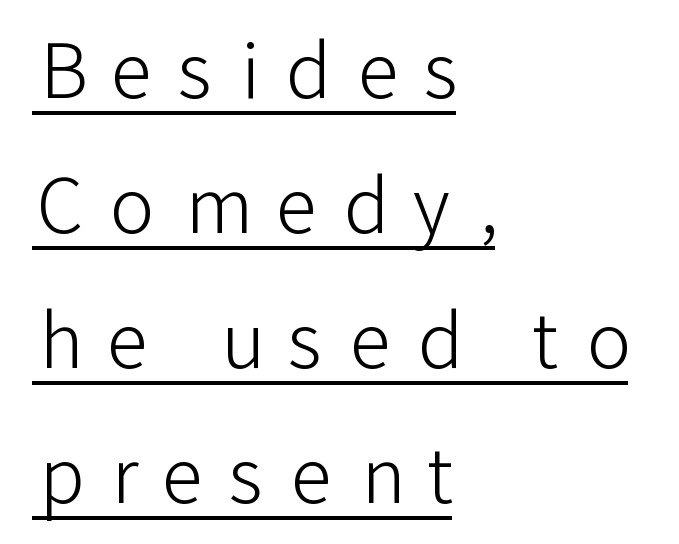
The letters stand straight up with perfectly vertical stems. The weight tops out at a normal text grade. Nope, no serifs anywhere on these letters. Teacher's note: observe the even left margin — that is flush-left alignment.
